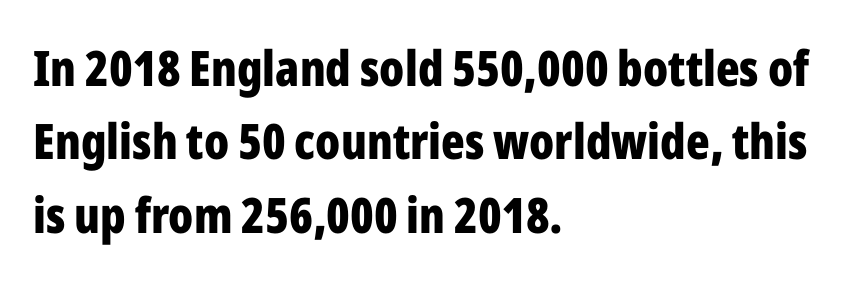
{"serif": "no", "italic": "no", "bold": "yes", "weight": "bold", "width": "condensed", "stroke_contrast": "low", "x_height": "medium", "monospaced": "no", "underline": "no", "align": "left", "line_spacing": "normal", "line_spacing_ratio": 1.5, "letter_spacing": "normal", "letter_spacing_em": 0.0, "glyph_px": 49}
